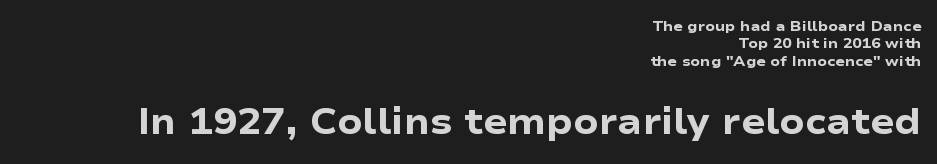
{"serif": "no", "italic": "no", "bold": "yes", "weight": "heavy", "width": "wide", "stroke_contrast": "low", "x_height": "medium", "monospaced": "no", "underline": "no", "align": "right", "line_spacing": "normal", "line_spacing_ratio": 1.25, "letter_spacing": "normal", "letter_spacing_em": 0.0, "larger_block": "second", "size_ratio": 2.57, "glyph_px": 36}
